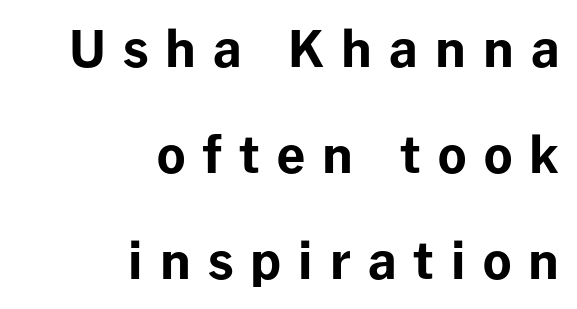
Airy leading. Plain, unruled lines of type. A sans-serif font was chosen for this passage. The letters are spread apart with noticeably loose tracking. Tall strokes in this sample are plumb rather than angled.
